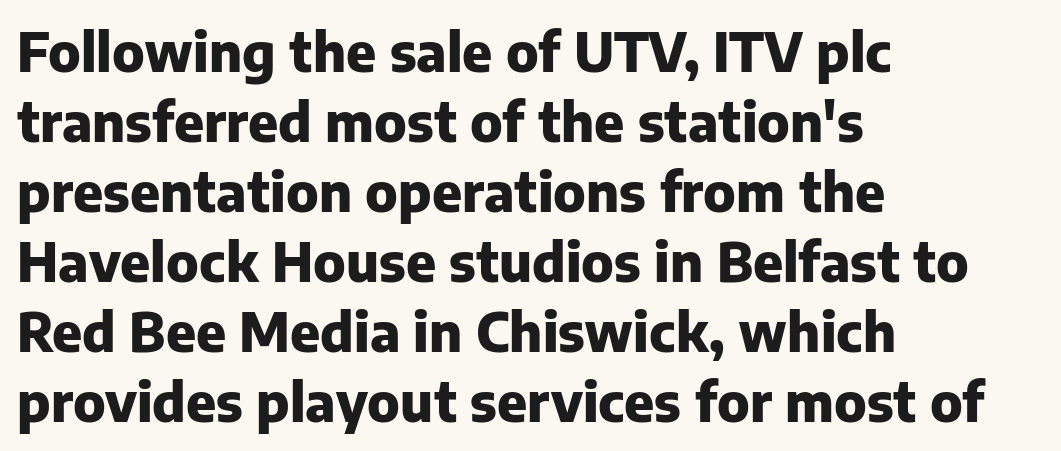
Heft: maximum for text — a bold. Do the letters lean? They stand straight. Descender tails drop into unmarked territory. A typesetter would call this proportional, since set widths differ per character.
